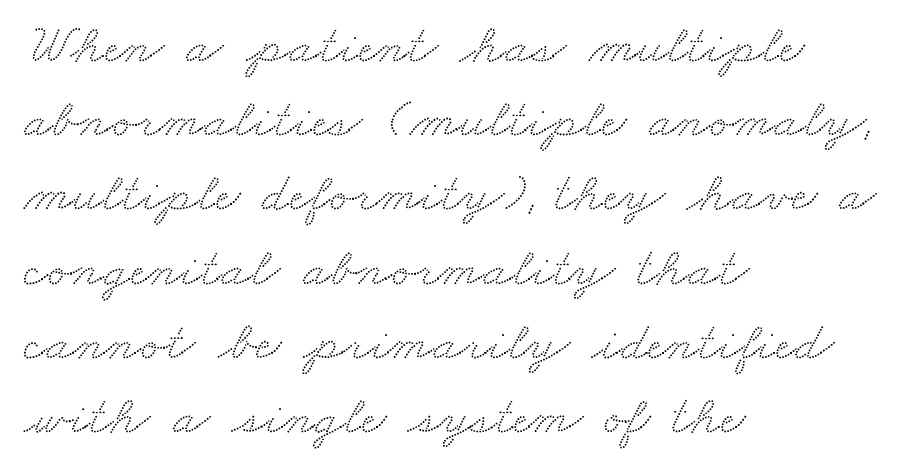
The image shows 55 px wide serif type; set left-aligned, normal line spacing (1.35x), normal letter spacing, not underlined; medium stroke contrast and a small x-height.
